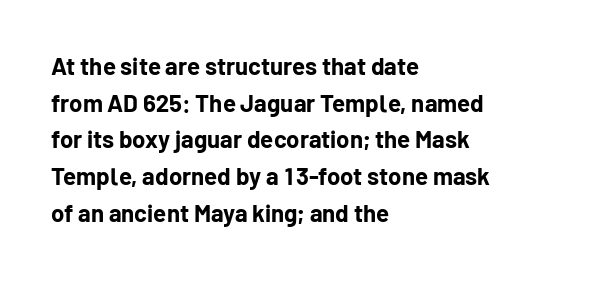
Q: Is the text bold? A: Yes.
Q: Is the text italic (slanted)? A: No, it is upright.
Q: Is the text underlined? A: No.
Q: How is the paragraph aligned? A: Left-aligned.
Q: Is the spacing between letters normal or unusually wide? A: Normal.
Q: Is the spacing between lines tight, normal or loose? A: Normal.
